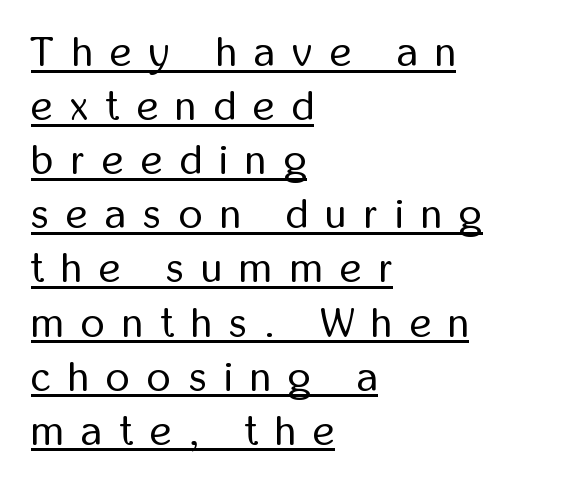
Q: Is the text bold? A: No.
Q: Is the text italic (slanted)? A: No, it is upright.
Q: Is the typeface a serif or a sans-serif typeface? A: Sans-serif.
Q: Is the text underlined? A: Yes.
Q: How is the paragraph aligned? A: Left-aligned.
Q: Is the spacing between letters normal or unusually wide? A: Unusually wide.
Q: Is the spacing between lines tight, normal or loose? A: Normal.
Q: Width (condensed, normal, or wide)? A: Condensed.
Q: Stroke contrast? A: Low.
Q: x-height? A: Medium.
Q: Monospaced? A: No.
